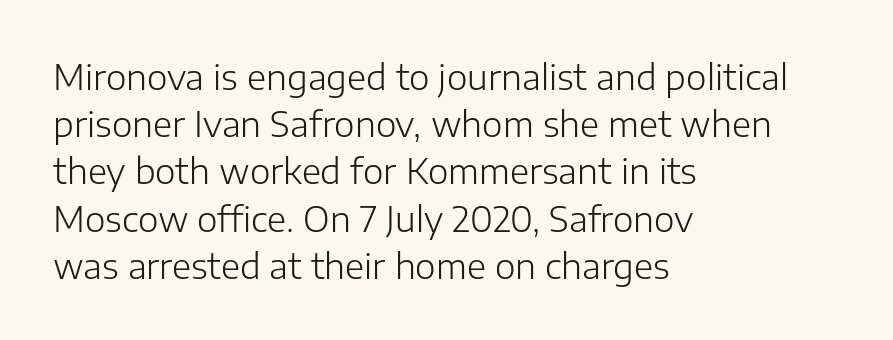
Q: Is the text bold? A: No.
Q: Is the text italic (slanted)? A: No, it is upright.
Q: Is the typeface a serif or a sans-serif typeface? A: Sans-serif.
Q: Is the text underlined? A: No.
Q: How is the paragraph aligned? A: Left-aligned.
Q: Is the spacing between letters normal or unusually wide? A: Normal.
Q: Is the spacing between lines tight, normal or loose? A: Normal.
Q: Width (condensed, normal, or wide)? A: Normal.
Q: Stroke contrast? A: Low.
Q: x-height? A: Medium.
Q: Monospaced? A: No.
